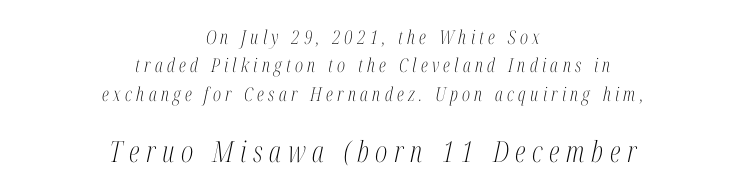
Q: Is the text bold? A: No.
Q: Is the text italic (slanted)? A: Yes, it leans right by about 12 degrees.
Q: Is the typeface a serif or a sans-serif typeface? A: Serif.
Q: Is the text underlined? A: No.
Q: How is the paragraph aligned? A: Centered.
Q: Is the spacing between letters normal or unusually wide? A: Unusually wide.
Q: Is the spacing between lines tight, normal or loose? A: Normal.
Q: Which block of text is set in a larger size, the first (top) or the second (bottom)? A: The second (bottom) one.
Q: Width (condensed, normal, or wide)? A: Condensed.
Q: Stroke contrast? A: Medium.
Q: x-height? A: Medium.
Q: Monospaced? A: No.
